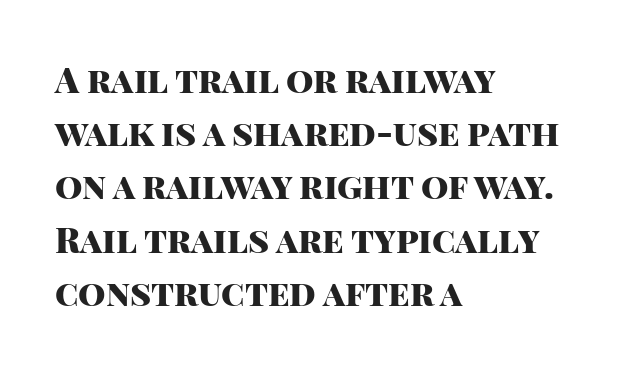
The image shows 35 px heavy sans-serif type, upright; set left-aligned, normal line spacing (1.52x), normal letter spacing, not underlined; high stroke contrast and a large x-height.
